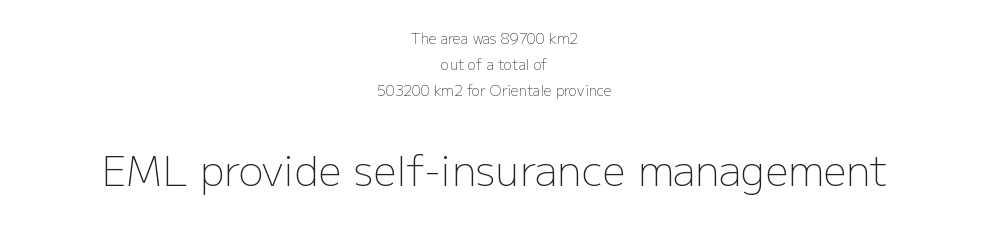
Q: Is the text bold? A: No.
Q: Is the text italic (slanted)? A: No, it is upright.
Q: Is the typeface a serif or a sans-serif typeface? A: Sans-serif.
Q: Is the text underlined? A: No.
Q: How is the paragraph aligned? A: Centered.
Q: Is the spacing between letters normal or unusually wide? A: Normal.
Q: Which block of text is set in a larger size, the first (top) or the second (bottom)? A: The second (bottom) one.
Q: Width (condensed, normal, or wide)? A: Normal.
Q: Stroke contrast? A: Low.
Q: x-height? A: Medium.
Q: Monospaced? A: No.
